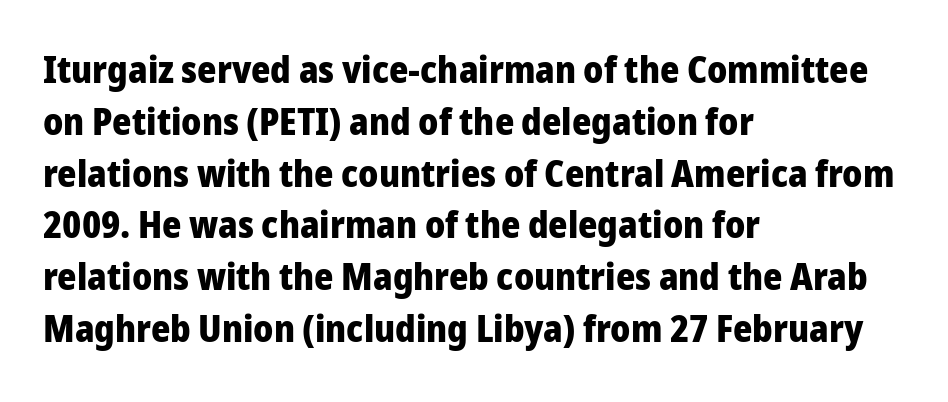
The image shows 37 px heavy sans-serif type, upright; set left-aligned, normal line spacing (1.4x), normal letter spacing, not underlined; low stroke contrast and a medium x-height.
